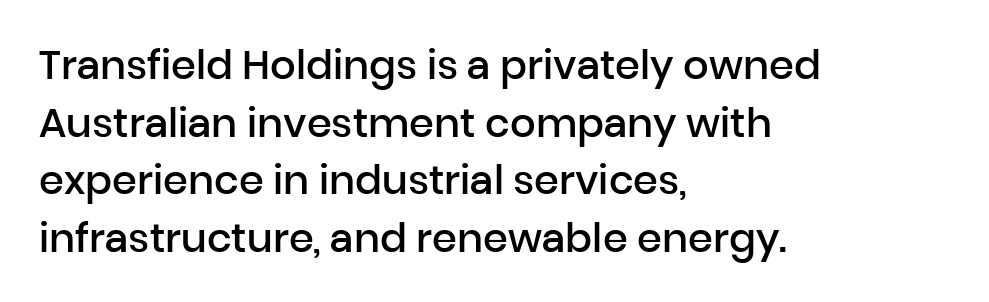
The image shows 40 px semibold sans-serif type, upright; set left-aligned, normal line spacing (1.44x), normal letter spacing, not underlined; low stroke contrast and a medium x-height.
